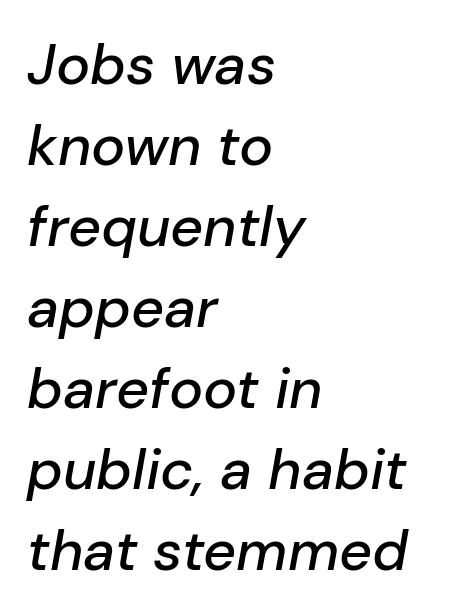
The image shows 57 px text type, italic (leaning right); set left-aligned, normal line spacing (1.42x), normal letter spacing, not underlined; low stroke contrast and a medium x-height.
